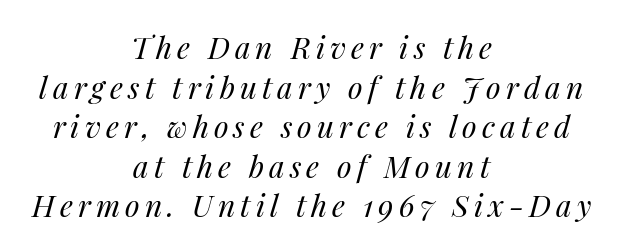
Q: Is the text bold? A: No.
Q: Is the text italic (slanted)? A: Yes, it leans right by about 14 degrees.
Q: Is the text underlined? A: No.
Q: How is the paragraph aligned? A: Centered.
Q: Is the spacing between lines tight, normal or loose? A: Normal.
Q: Width (condensed, normal, or wide)? A: Normal.
Q: Stroke contrast? A: Medium.
Q: x-height? A: Medium.
Q: Monospaced? A: No.
